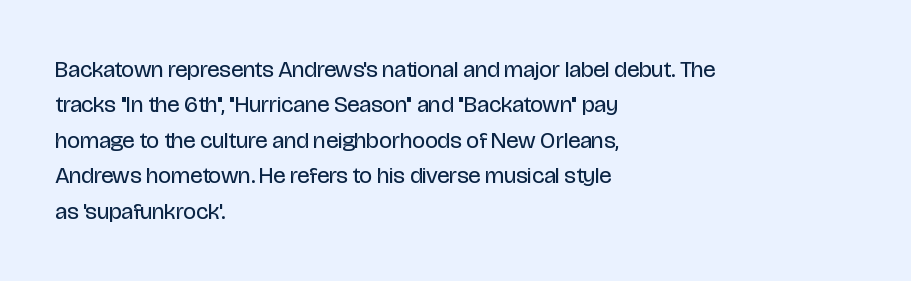
Q: Is the text bold? A: No.
Q: Is the text italic (slanted)? A: No, it is upright.
Q: Is the text underlined? A: No.
Q: How is the paragraph aligned? A: Left-aligned.
Q: Is the spacing between letters normal or unusually wide? A: Normal.
Q: Is the spacing between lines tight, normal or loose? A: Normal.
